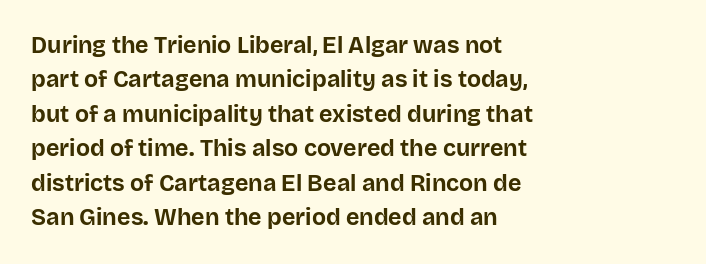
{"italic": "no", "bold": "yes", "underline": "no", "align": "left", "line_spacing": "normal", "line_spacing_ratio": 1.5, "letter_spacing": "normal", "letter_spacing_em": 0.0, "glyph_px": 23}
